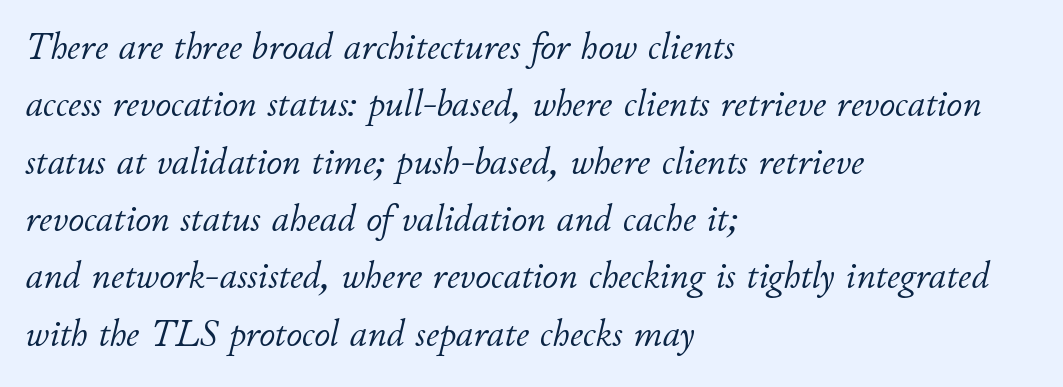
Nobody touched the tracking dial on this one. Each row of text sits above clean, open space. Italic? Definitely — the glyphs are oblique. A classic flush-left, rag-right setting is used for this passage. Note the varied advance widths — an 'i' is clearly narrower than an 'm'. The face looks like a standard text weight, possibly lighter.
